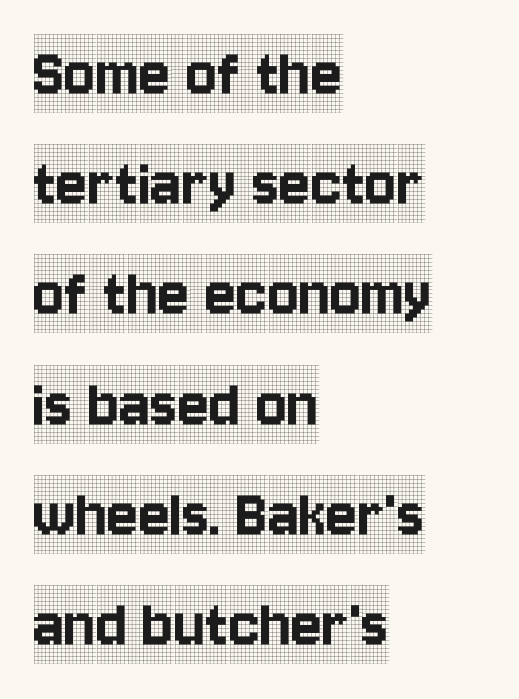
These lines stack with their left ends in a neat column. The space directly below the letters is spotless. These lines are composed in type with serifs. Here the designer chose a conventional face with non-uniform glyph widths. These lines keep a tight, regular rhythm from letter to letter. The space between consecutive lines is moderate.
